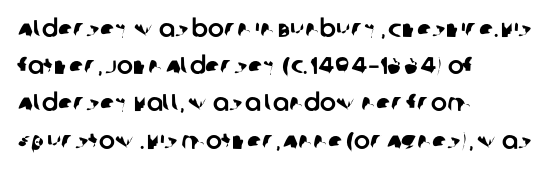
The image shows 24 px text type; set left-aligned, normal line spacing (1.55x), normal letter spacing, not underlined.
